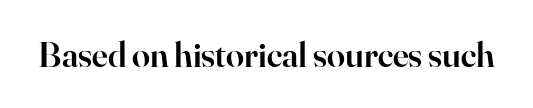
{"serif": "yes", "italic": "no", "bold": "semi", "weight": "semibold", "width": "normal", "stroke_contrast": "high", "x_height": "small", "monospaced": "no", "underline": "no", "letter_spacing": "normal", "letter_spacing_em": 0.0, "glyph_px": 36}
